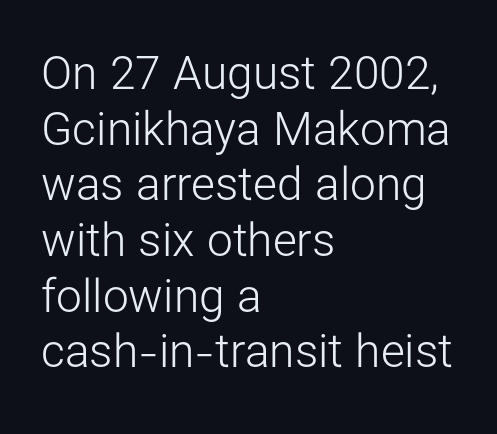
Q: Is the text bold? A: No.
Q: Is the text italic (slanted)? A: No, it is upright.
Q: Is the typeface a serif or a sans-serif typeface? A: Sans-serif.
Q: Is the text underlined? A: No.
Q: How is the paragraph aligned? A: Left-aligned.
Q: Is the spacing between letters normal or unusually wide? A: Normal.
Q: Width (condensed, normal, or wide)? A: Normal.
Q: Stroke contrast? A: Low.
Q: x-height? A: Medium.
Q: Monospaced? A: No.
